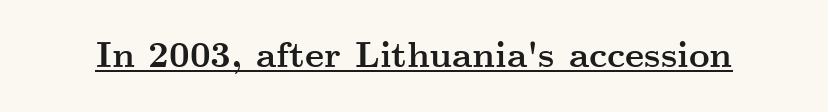
{"serif": "yes", "italic": "no", "bold": "yes", "weight": "semibold", "width": "wide", "stroke_contrast": "medium", "x_height": "small", "monospaced": "no", "underline": "yes", "letter_spacing": "normal", "letter_spacing_em": 0.0, "glyph_px": 36}
